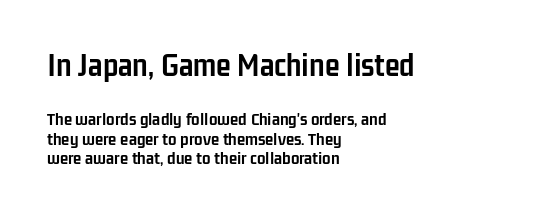
{"serif": "no", "italic": "no", "bold": "yes", "weight": "semibold", "width": "condensed", "stroke_contrast": "low", "x_height": "medium", "monospaced": "no", "underline": "no", "align": "left", "line_spacing": "tight", "line_spacing_ratio": 1.03, "letter_spacing": "normal", "letter_spacing_em": 0.0, "larger_block": "first", "size_ratio": 1.79, "glyph_px": 34}
